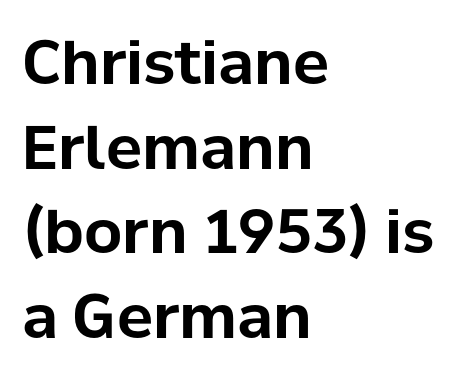
The image shows 60 px bold sans-serif type, upright; set left-aligned, normal line spacing (1.41x), normal letter spacing, not underlined; low stroke contrast and a medium x-height.
